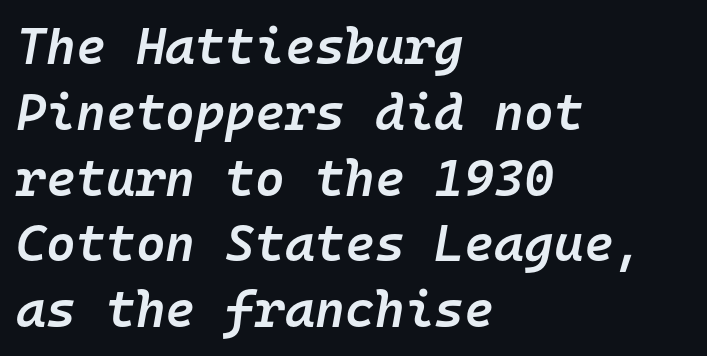
The paragraph shown leans on its left margin. In terms of letterspacing, this is plain default setting. Spacing verdict: monospaced, one width for all characters. A bit beefed up — I'd call it semibold rather than bold.
